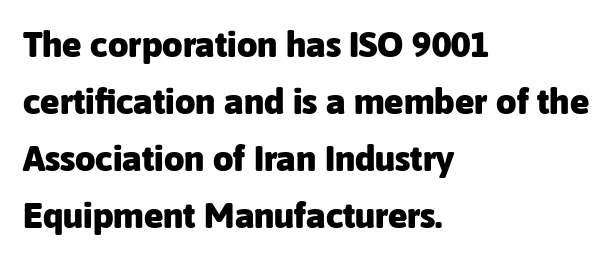
Spacing verdict: proportional, widths tailored to each character. The gap between lines stays unmarked. The compositor pushed each line to the left boundary. This rendering employs a face without finishing strokes, i.e., a sans-serif. Tracking here is standard; glyphs follow each other at the usual distance.
